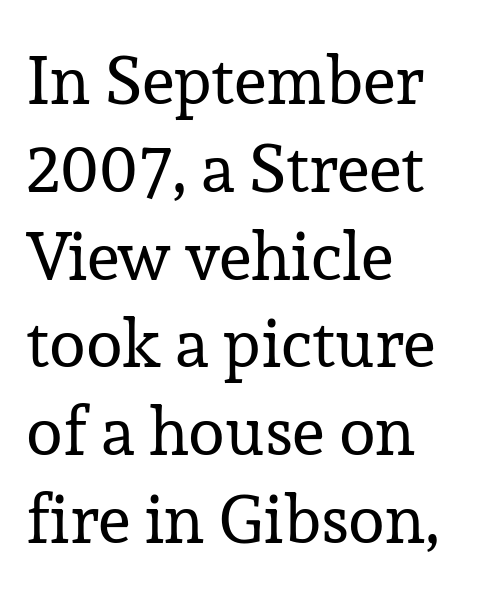
Look at the bottom of the vertical strokes: they flare into serifs here. Does the copy run flush right? No — it runs flush left. Is this a fixed-width face? No — the glyphs have proportional, varying widths. Heft: none added — not bold. Clear beneath every line of the passage. Every character sits straight up, as roman type does.
